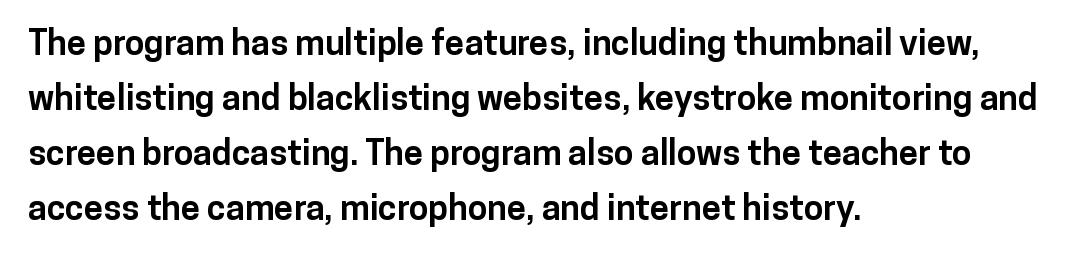
{"serif": "no", "italic": "no", "bold": "yes", "weight": "bold", "width": "normal", "stroke_contrast": "low", "x_height": "medium", "monospaced": "no", "underline": "no", "align": "left", "line_spacing": "normal", "line_spacing_ratio": 1.57, "letter_spacing": "normal", "letter_spacing_em": 0.0, "glyph_px": 35}
